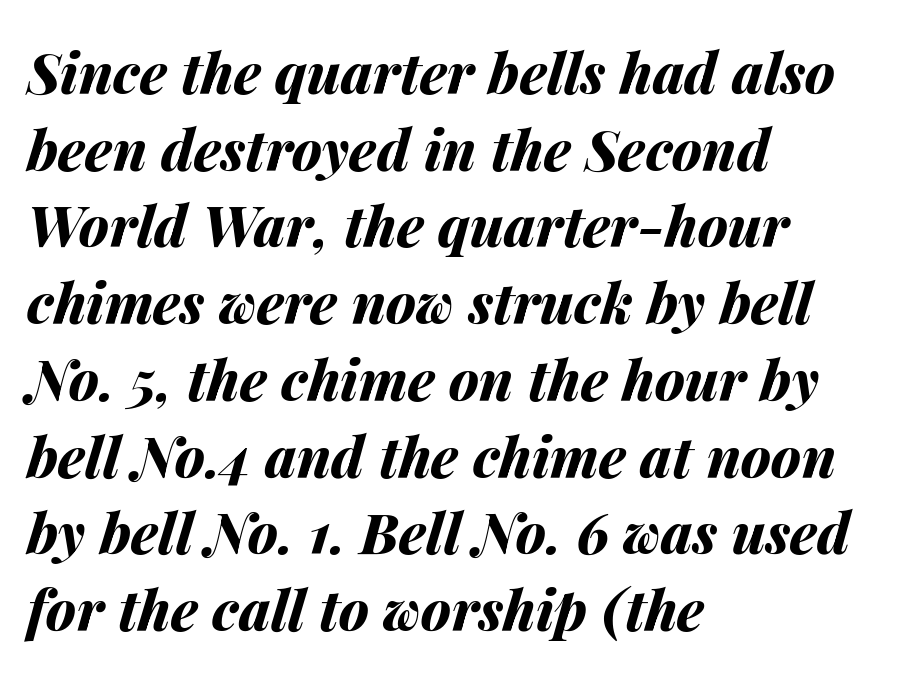
Type without underlining. Look at the stroke-to-counter ratio: heavy, a bold. A normal amount of white space separates one row of letters from the next. A student would call this left alignment; a typographer would say flush left, rag right.
